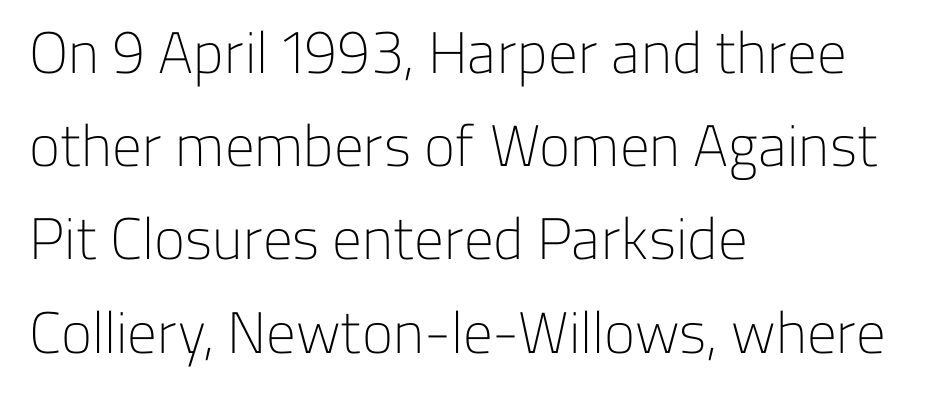
Looks like regular typesetting: each glyph gets only the width it needs. Every stem runs plumb, perpendicular to the baseline. The glyphs are unaccompanied by any horizontal stroke below them. The weight would be labelled regular, book, light, or lighter still.
